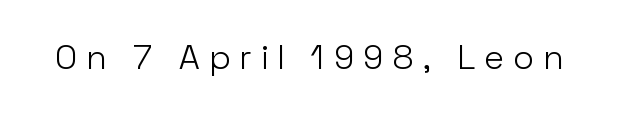
The text was rendered using a sans face with plain stroke endings. Words float on clear page, feet unadorned. Tracking value appears strongly positive — letters spread wide. These lines are rendered in a variable-pitch font.
